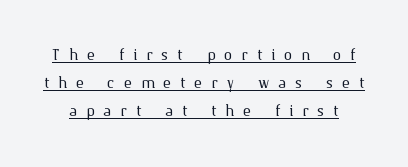
Letter spacing: wide. Line spacing here is normal. A continuous stroke trails under the words, as in a hyperlink. When letters stand straight like this, we call the style roman or upright. The letterforms sit at book weight or below.
